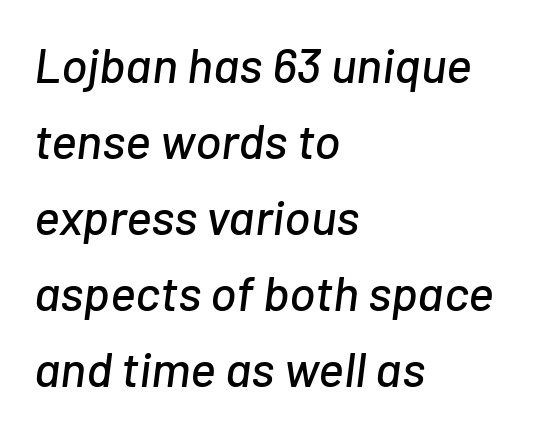
Think of a printed novel: that variable character pitch is what you see here. Nobody touched the tracking dial on this one. Glance below the letters and you will spot only blank space. Style check: oblique. Alignment: flush left. Vertically, the passage feels balanced, rows spaced as you'd expect.
